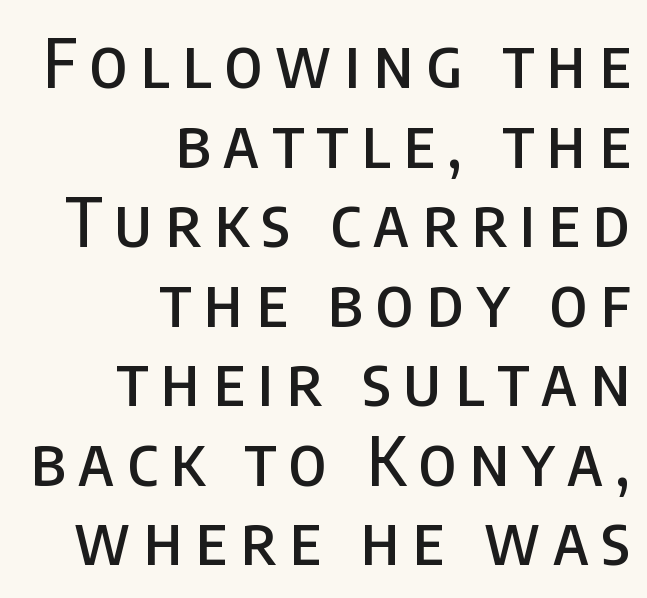
The image shows 68 px condensed sans-serif type, upright; set right-aligned, line spacing 1.17x, not underlined; low stroke contrast and a large x-height.
